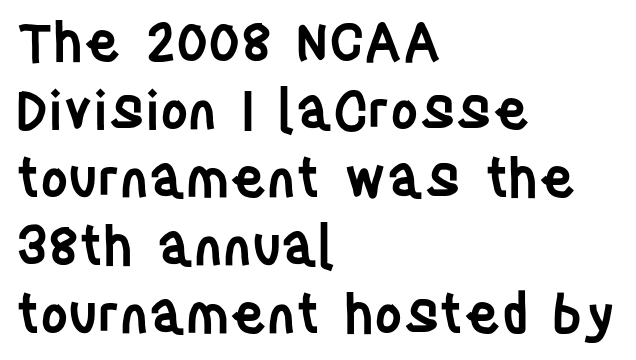
{"serif": "no", "italic": "no", "bold": "semi", "weight": "semibold", "width": "condensed", "stroke_contrast": "low", "x_height": "large", "monospaced": "no", "underline": "no", "align": "left", "line_spacing": "normal", "line_spacing_ratio": 1.26, "letter_spacing": "normal", "letter_spacing_em": 0.0, "glyph_px": 54}
